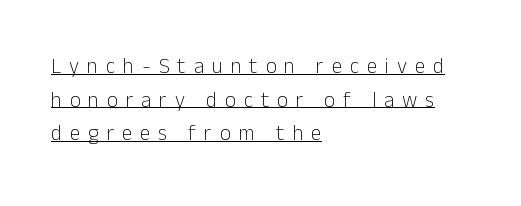
Q: Is the text bold? A: No.
Q: Is the text italic (slanted)? A: No, it is upright.
Q: Is the text underlined? A: Yes.
Q: How is the paragraph aligned? A: Left-aligned.
Q: Is the spacing between letters normal or unusually wide? A: Unusually wide.
Q: Is the spacing between lines tight, normal or loose? A: Normal.
